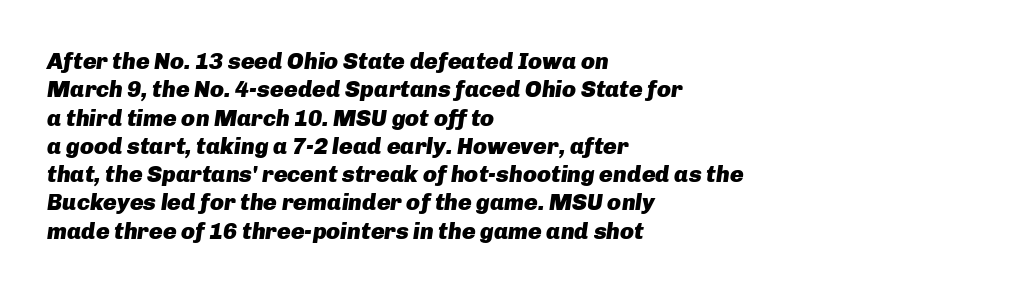
Yep, that's italic — everything's leaning. Caption: bold face, heavy strokes. These lines stack with their left ends in a neat column. Standard letterfit; no display-style spreading of the glyphs.
